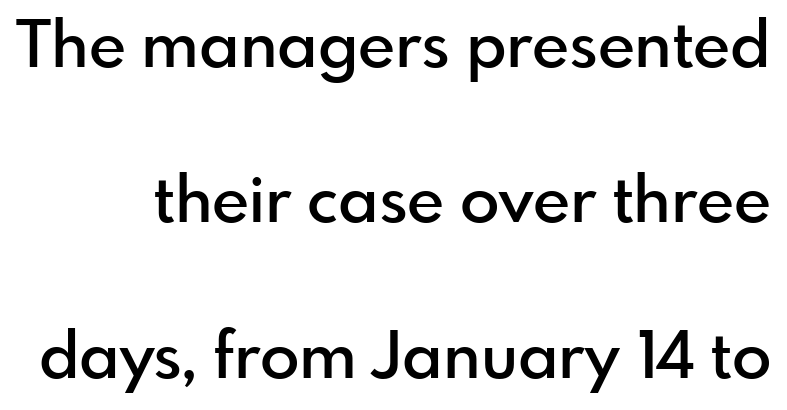
{"serif": "no", "italic": "no", "bold": "semi", "weight": "semibold", "width": "normal", "stroke_contrast": "low", "x_height": "small", "monospaced": "no", "underline": "no", "line_spacing": "loose", "line_spacing_ratio": 2.39, "letter_spacing": "normal", "letter_spacing_em": 0.0, "glyph_px": 65}
